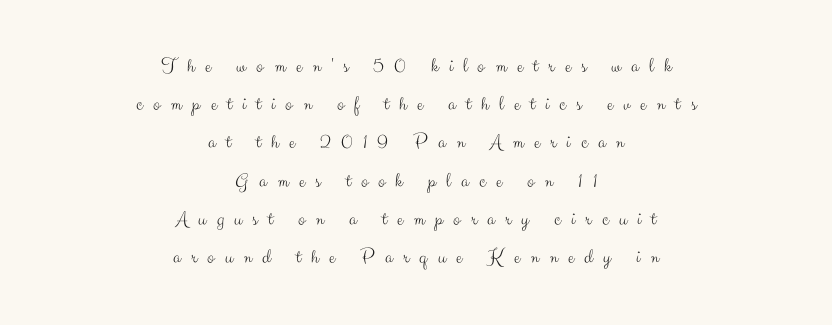
{"bold": "no", "underline": "no", "align": "center", "line_spacing_ratio": 1.82, "letter_spacing": "wide", "letter_spacing_em": 0.49, "glyph_px": 21}
